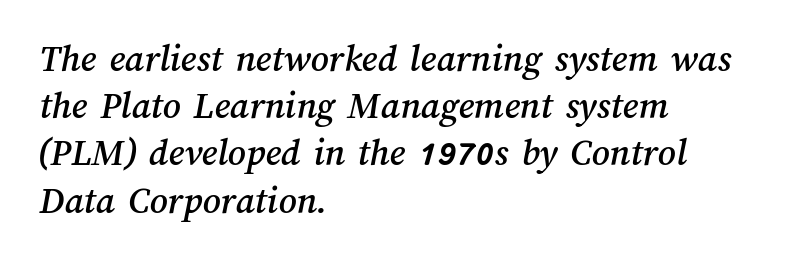
The paragraph shown leans on its left margin. Compared with typical body copy, the letter spacing here is the same. Lines of text with bare space underneath. Think of a printed novel: that variable character pitch is what you see here.
